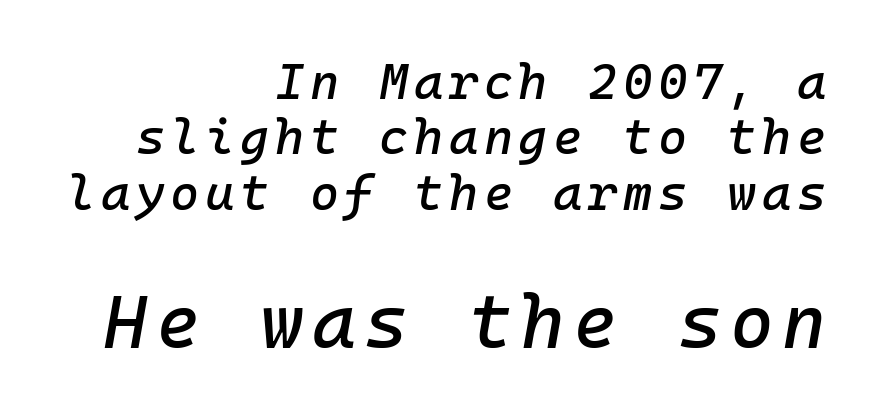
Q: Is the text italic (slanted)? A: Yes, it leans right by about 10 degrees.
Q: Is the text underlined? A: No.
Q: How is the paragraph aligned? A: Right-aligned.
Q: Is the spacing between lines tight, normal or loose? A: Tight.
Q: Which block of text is set in a larger size, the first (top) or the second (bottom)? A: The second (bottom) one.
Q: Width (condensed, normal, or wide)? A: Normal.
Q: Stroke contrast? A: Low.
Q: x-height? A: Medium.
Q: Monospaced? A: Yes.
